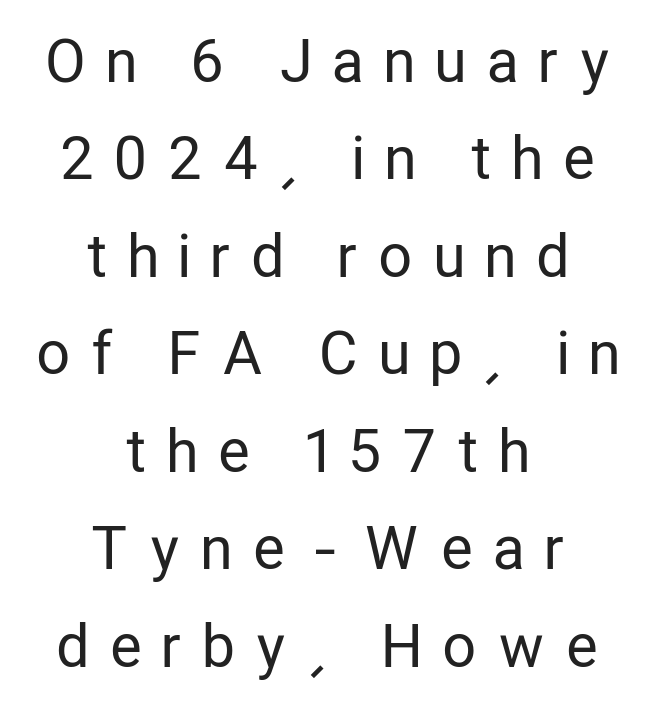
The image shows 58 px regular-weight, condensed sans-serif type, upright; set centered, normal line spacing (1.68x), unusually wide letter spacing (+0.39 em), not underlined; low stroke contrast and a medium x-height.
